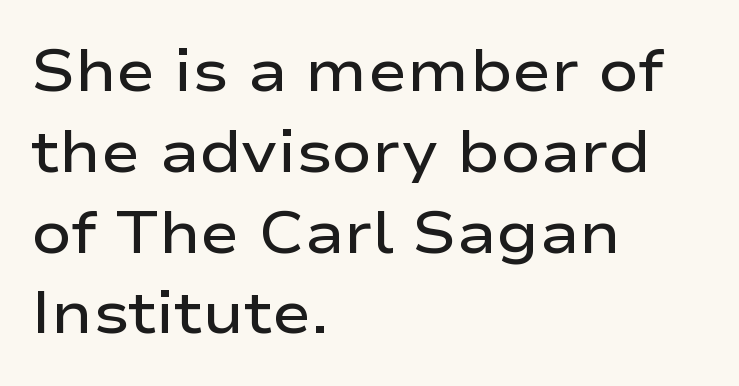
This sample is left-justified, so line endings fall wherever the words run out. Descenders hang freely into open space. Look at the bottom of the vertical strokes: they stop flat, with no serifs. Varying glyph widths throughout — classic text-font behaviour. The axis of the letterforms is exactly vertical.
